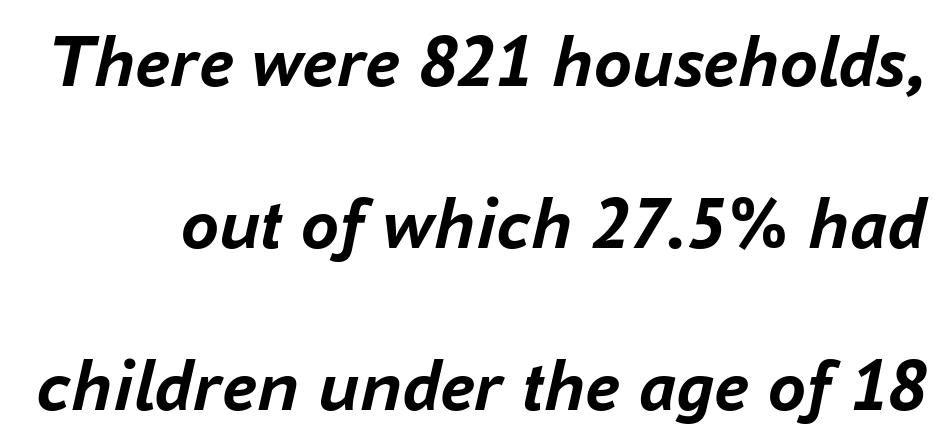
{"italic": "yes", "lean": "right", "slant_degrees": 16, "bold": "yes", "weight": "semibold", "width": "normal", "stroke_contrast": "low", "x_height": "medium", "monospaced": "no", "underline": "no", "line_spacing": "loose", "line_spacing_ratio": 2.13, "letter_spacing": "normal", "letter_spacing_em": 0.0, "glyph_px": 76}
